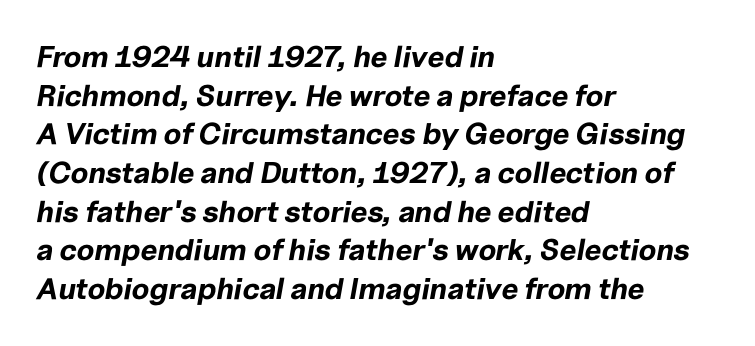
The image shows 30 px bold type, italic (leaning right); set left-aligned, normal line spacing (1.29x), normal letter spacing, not underlined; low stroke contrast and a medium x-height.
